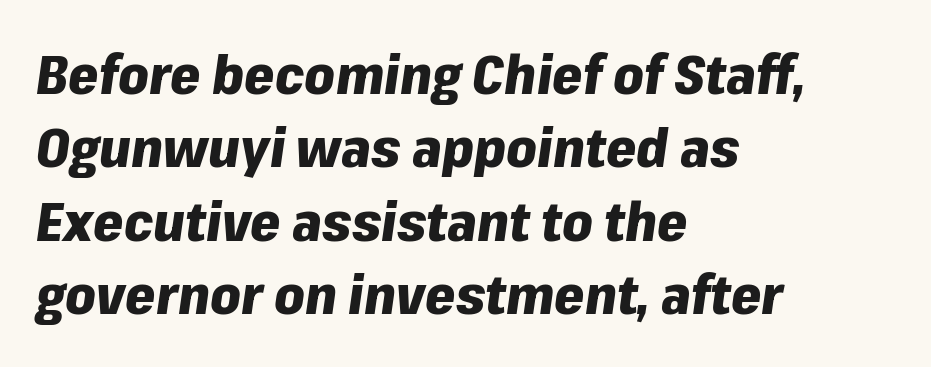
Chunky letters — that's bold for sure. The line texture is even and compact thanks to regular tracking. A typesetter would mark this as italic. Is this a fixed-width face? No — the glyphs have proportional, varying widths. Regular leading. Only glyphs here, with clear space below each row.
